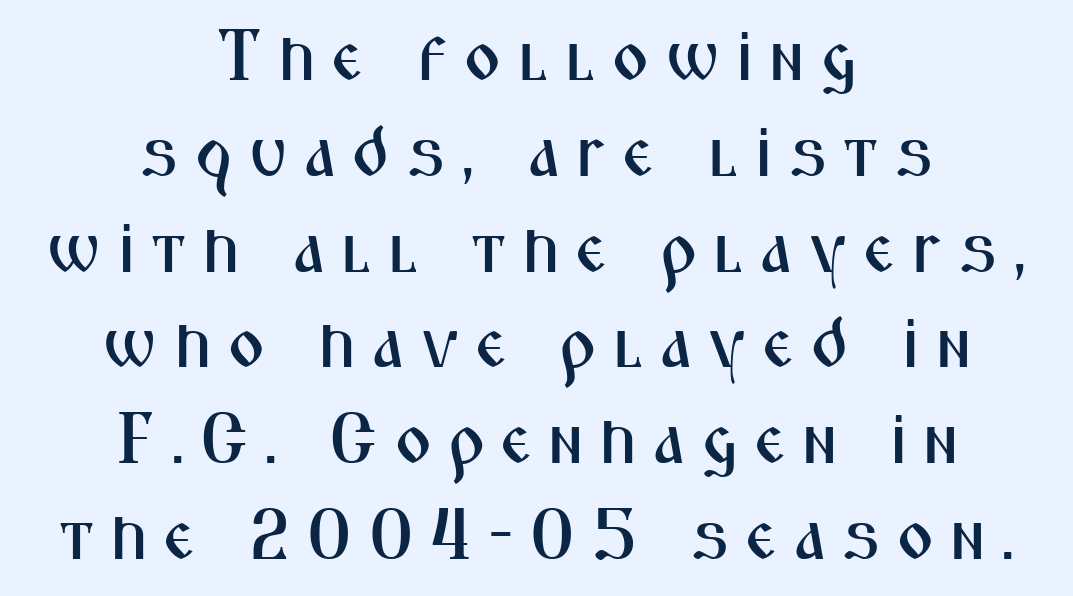
{"serif": "no", "italic": "no", "width": "condensed", "stroke_contrast": "medium", "x_height": "medium", "monospaced": "no", "underline": "no", "align": "center", "line_spacing": "normal", "line_spacing_ratio": 1.33, "letter_spacing": "wide", "letter_spacing_em": 0.21, "glyph_px": 72}
